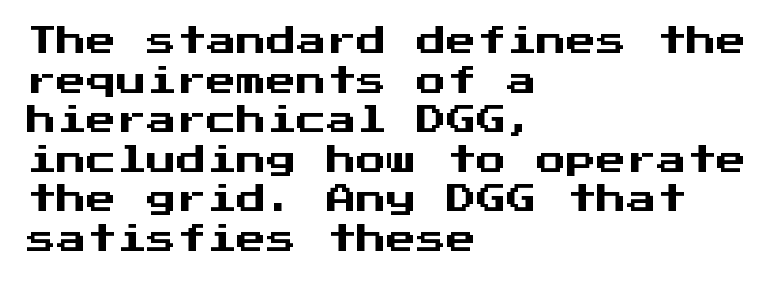
{"serif": "no", "italic": "no", "width": "normal", "stroke_contrast": "medium", "x_height": "medium", "monospaced": "yes", "underline": "no", "align": "left", "line_spacing": "normal", "line_spacing_ratio": 1.32, "letter_spacing": "normal", "letter_spacing_em": 0.0, "glyph_px": 30}
